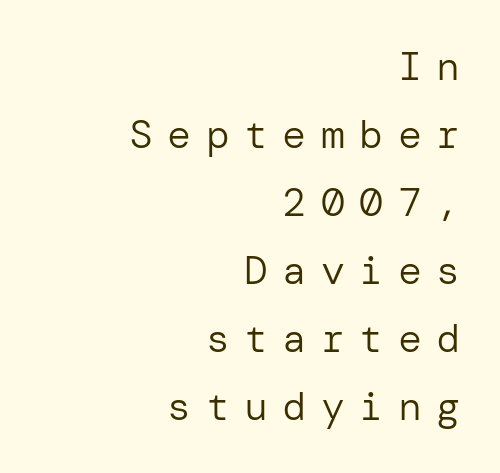
{"serif": "no", "italic": "no", "bold": "no", "weight": "regular", "width": "normal", "stroke_contrast": "low", "x_height": "medium", "underline": "no", "align": "right", "line_spacing": "normal", "line_spacing_ratio": 1.7, "letter_spacing": "wide", "letter_spacing_em": 0.36, "glyph_px": 40}
